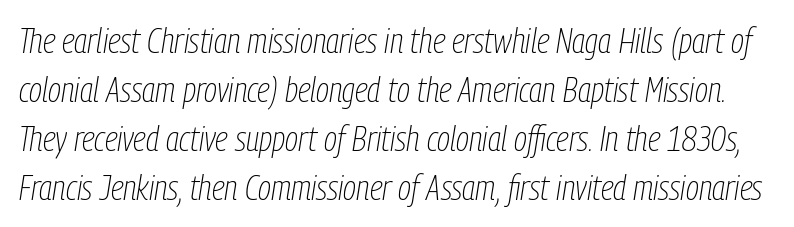
Q: Is the text bold? A: No.
Q: Is the text italic (slanted)? A: Yes, it leans right by about 9 degrees.
Q: Is the text underlined? A: No.
Q: Is the spacing between letters normal or unusually wide? A: Normal.
Q: Is the spacing between lines tight, normal or loose? A: Normal.
Q: Width (condensed, normal, or wide)? A: Condensed.
Q: Stroke contrast? A: Low.
Q: x-height? A: Medium.
Q: Monospaced? A: No.
